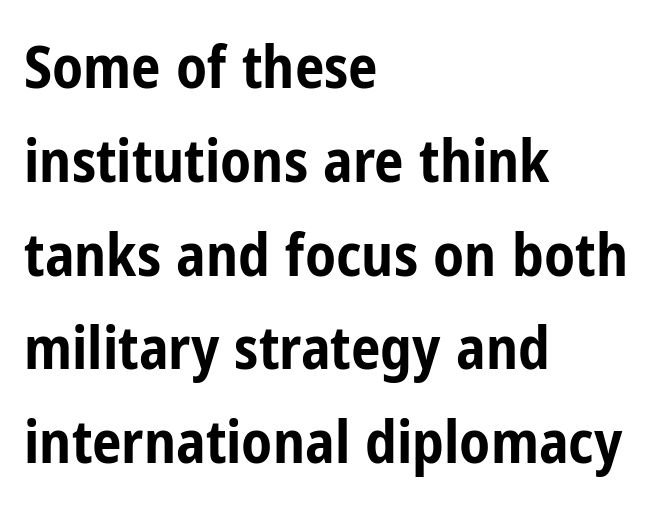
Descender tails drop into unmarked territory. Nope, not italic — everything's standing straight. How heavy is the stroke? Heavy — this is a bold. A student would call this left alignment; a typographer would say flush left, rag right. Examine the stroke ends and you'll find no serifs.
